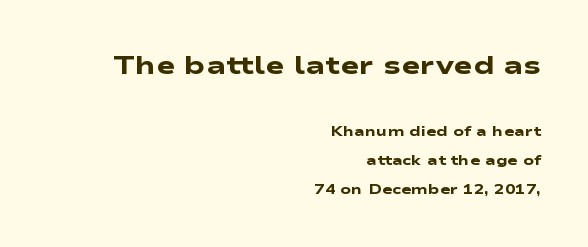
Q: Is the text bold? A: Yes.
Q: Is the text underlined? A: No.
Q: How is the paragraph aligned? A: Right-aligned.
Q: Is the spacing between letters normal or unusually wide? A: Normal.
Q: Is the spacing between lines tight, normal or loose? A: Loose.
Q: Which block of text is set in a larger size, the first (top) or the second (bottom)? A: The first (top) one.
